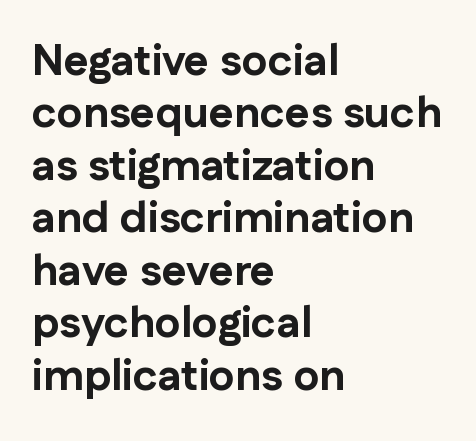
Q: Is the text bold? A: Yes.
Q: Is the text italic (slanted)? A: No, it is upright.
Q: Is the typeface a serif or a sans-serif typeface? A: Sans-serif.
Q: Is the text underlined? A: No.
Q: How is the paragraph aligned? A: Left-aligned.
Q: Is the spacing between letters normal or unusually wide? A: Normal.
Q: Width (condensed, normal, or wide)? A: Normal.
Q: Stroke contrast? A: Low.
Q: x-height? A: Medium.
Q: Monospaced? A: No.
